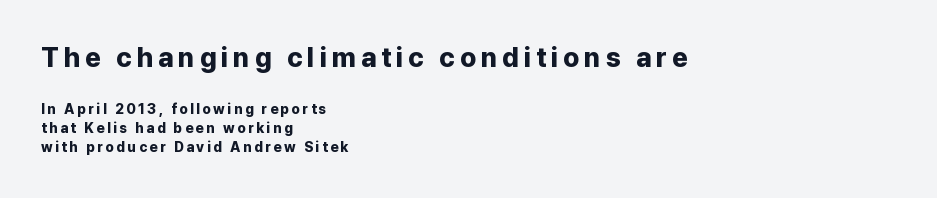
Q: Is the text bold? A: Yes.
Q: Is the text italic (slanted)? A: No, it is upright.
Q: Is the text underlined? A: No.
Q: How is the paragraph aligned? A: Left-aligned.
Q: Is the spacing between lines tight, normal or loose? A: Normal.
Q: Which block of text is set in a larger size, the first (top) or the second (bottom)? A: The first (top) one.
